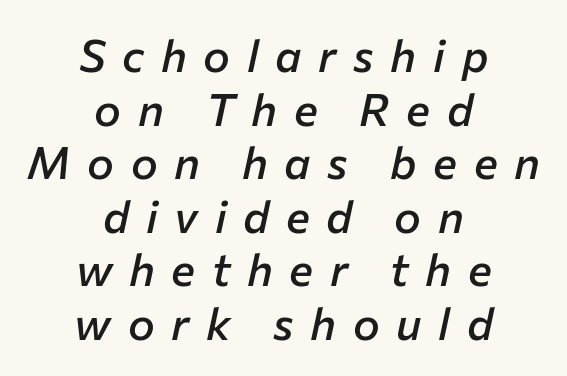
Q: Is the text bold? A: Semi-bold.
Q: Is the text italic (slanted)? A: Yes, it leans right by about 12 degrees.
Q: Is the text underlined? A: No.
Q: How is the paragraph aligned? A: Centered.
Q: Is the spacing between letters normal or unusually wide? A: Unusually wide.
Q: Width (condensed, normal, or wide)? A: Normal.
Q: Stroke contrast? A: Low.
Q: x-height? A: Medium.
Q: Monospaced? A: No.
